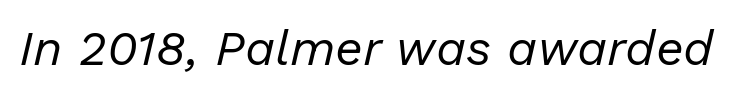
The image shows 49 px regular-weight type, italic (leaning right); set normal letter spacing, not underlined; low stroke contrast and a medium x-height.
